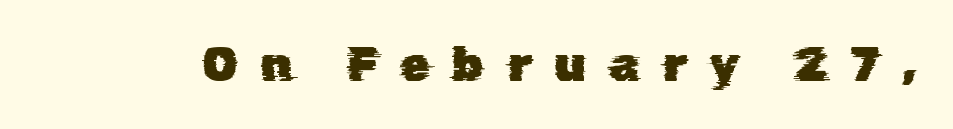
The image shows 48 px sans-serif type; set unusually wide letter spacing (+0.47 em), not underlined; low stroke contrast and a medium x-height.
